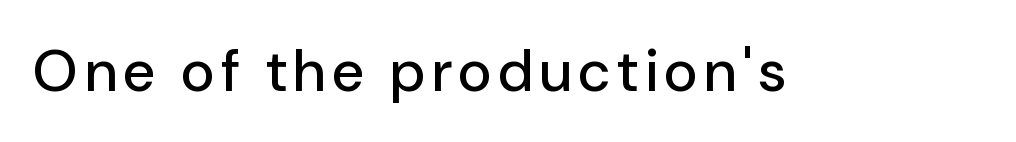
A roman cut, with each character standing at attention. The passage shown is typed in a proportional face where columns would drift. Each letter's strokes conclude bluntly, with no projecting serifs. The space beneath each line is pristine and unruled.
